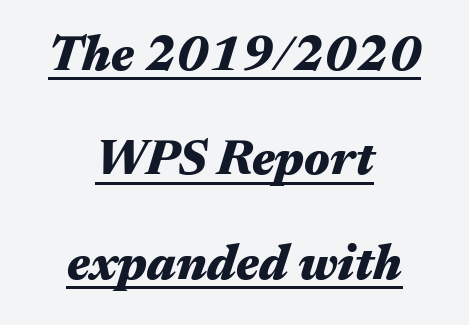
{"italic": "yes", "lean": "right", "slant_degrees": 17, "bold": "yes", "weight": "heavy", "width": "wide", "stroke_contrast": "medium", "x_height": "medium", "monospaced": "no", "underline": "yes", "align": "center", "line_spacing": "loose", "line_spacing_ratio": 2.13, "letter_spacing": "normal", "letter_spacing_em": 0.0, "glyph_px": 49}
